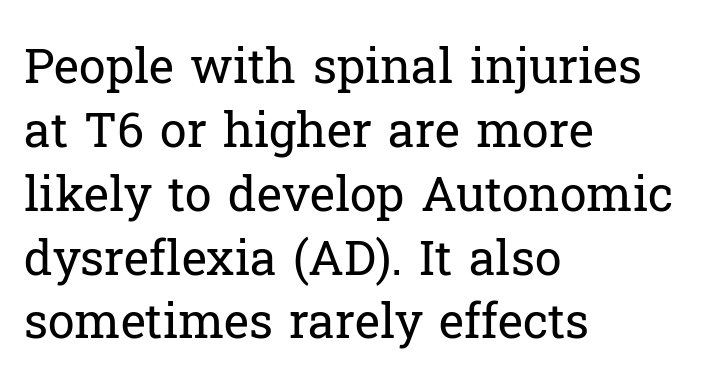
You could not count columns in this text — the font is proportionally spaced. No chunkiness to these letters — they're not bold. In terms of posture, this sample is upright. A student would call this left alignment; a typographer would say flush left, rag right.
